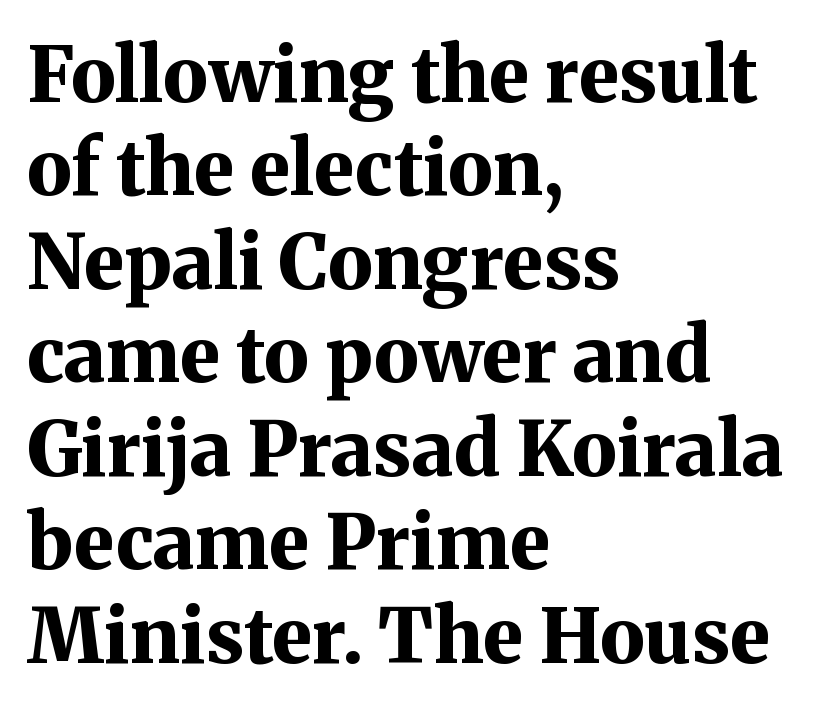
{"serif": "yes", "italic": "no", "bold": "yes", "weight": "bold", "width": "normal", "stroke_contrast": "medium", "x_height": "medium", "monospaced": "no", "underline": "no", "align": "left", "line_spacing_ratio": 1.23, "letter_spacing": "normal", "letter_spacing_em": 0.0, "glyph_px": 76}
